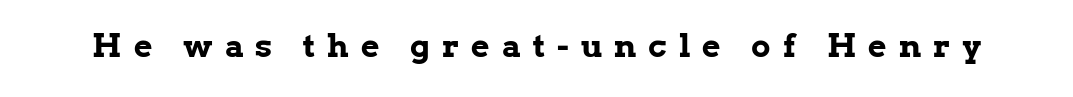
The space beneath each line is pristine and unruled. Quick note: not italic, upright. Looks like regular typesetting: each glyph gets only the width it needs. Stroke thickness is high; the sample reads as a true bold. Unlike a clean sans, this face finishes its strokes with serifs.
